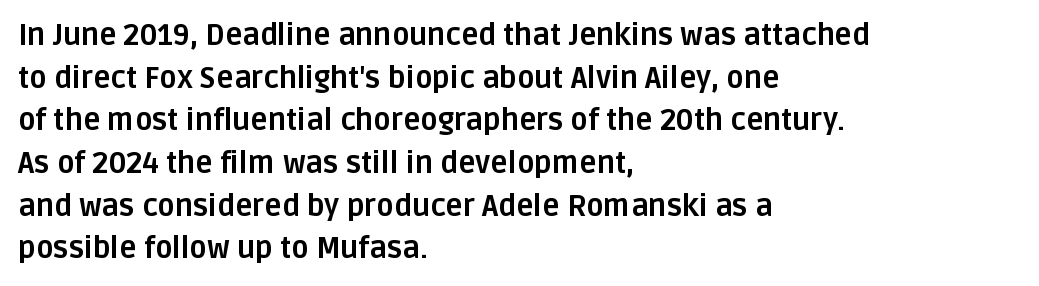
The image shows 29 px bold sans-serif type, upright; set left-aligned, normal line spacing (1.47x), normal letter spacing, not underlined; low stroke contrast and a large x-height.
